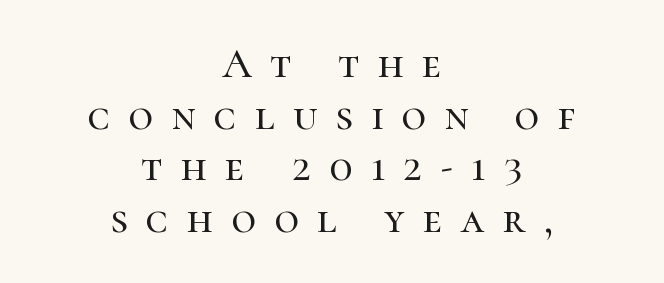
{"serif": "yes", "italic": "no", "width": "normal", "stroke_contrast": "high", "x_height": "medium", "monospaced": "no", "underline": "no", "align": "center", "line_spacing_ratio": 1.23, "letter_spacing": "wide", "letter_spacing_em": 0.44, "glyph_px": 42}
